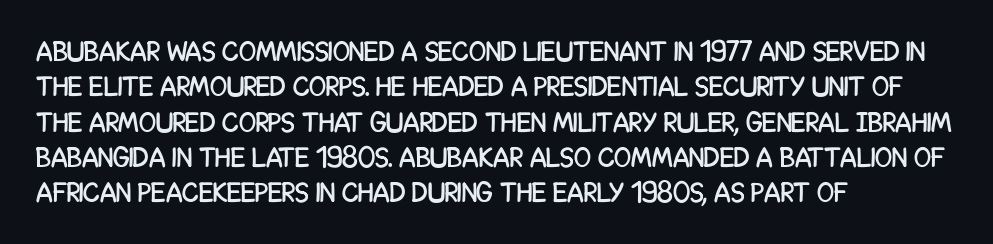
Grotesque or geometric, the face here clearly has no serifs. Honestly, the letter spacing is just normal — you wouldn't notice it. Here the designer chose a conventional face with non-uniform glyph widths. Leading: standard.
